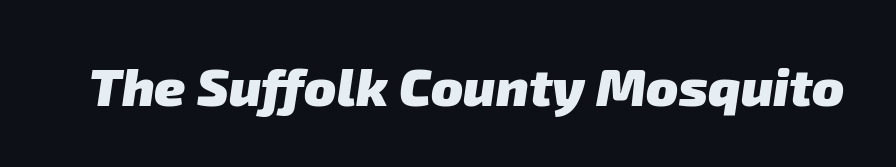
Q: Is the text bold? A: Yes.
Q: Is the typeface a serif or a sans-serif typeface? A: Sans-serif.
Q: Is the text underlined? A: No.
Q: Is the spacing between letters normal or unusually wide? A: Normal.
Q: Width (condensed, normal, or wide)? A: Normal.
Q: Stroke contrast? A: Low.
Q: x-height? A: Medium.
Q: Monospaced? A: No.
